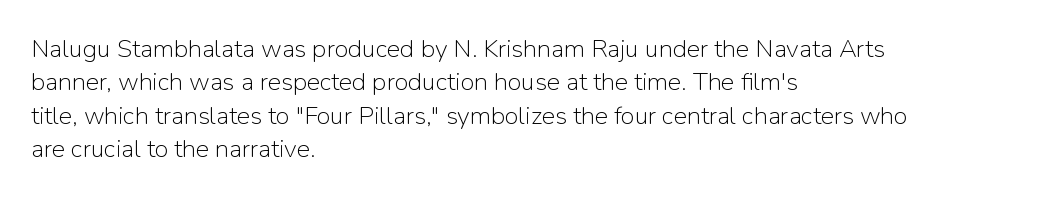
Q: Is the text bold? A: No.
Q: Is the text italic (slanted)? A: No, it is upright.
Q: Is the text underlined? A: No.
Q: How is the paragraph aligned? A: Left-aligned.
Q: Is the spacing between letters normal or unusually wide? A: Normal.
Q: Is the spacing between lines tight, normal or loose? A: Normal.
